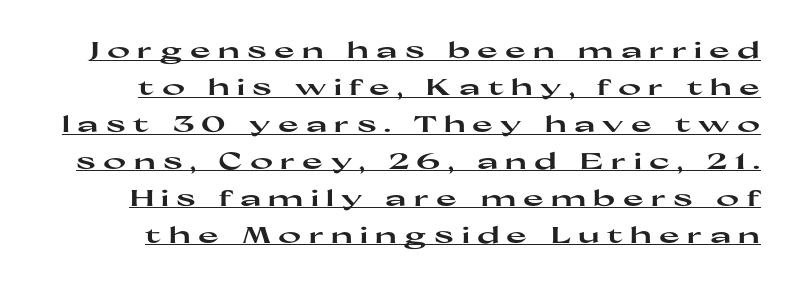
The image shows 22 px bold type, upright; set normal line spacing (1.68x), unusually wide letter spacing (+0.33 em), underlined.
